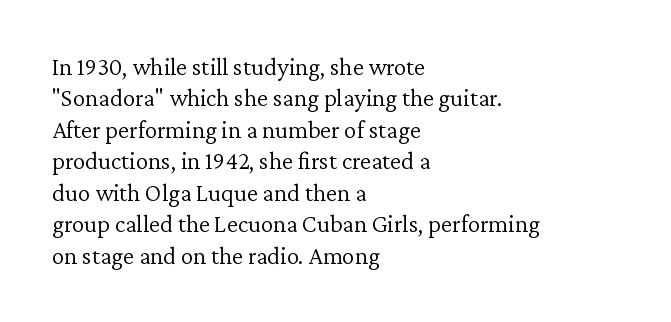
The image shows 25 px text type, upright; set left-aligned, normal line spacing (1.26x), normal letter spacing, not underlined.
